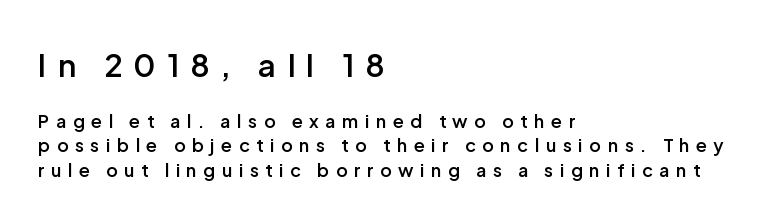
Beneath every word, the page is bare. Summary of weight: moderately heavy, a semibold. The type is letterspaced generously, with wide tracking. Notice how descenders clear the ascenders below comfortably — that's standard leading. The compositor pushed each line to the left boundary.
